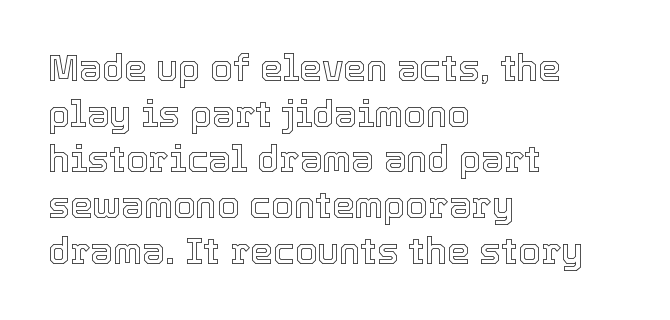
Q: Is the text italic (slanted)? A: No, it is upright.
Q: Is the text underlined? A: No.
Q: How is the paragraph aligned? A: Left-aligned.
Q: Is the spacing between letters normal or unusually wide? A: Normal.
Q: Is the spacing between lines tight, normal or loose? A: Normal.
Q: Width (condensed, normal, or wide)? A: Normal.
Q: x-height? A: Medium.
Q: Monospaced? A: No.
